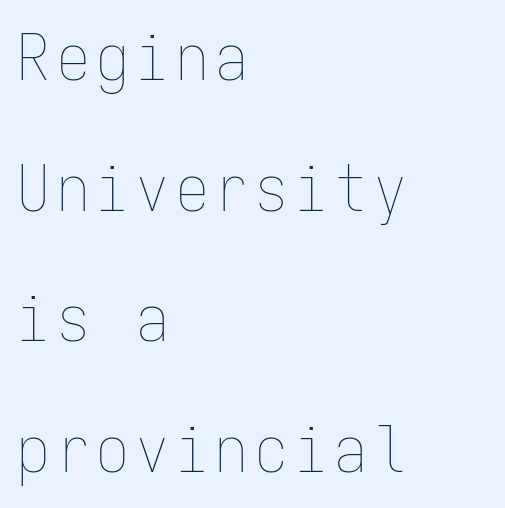
The image shows 65 px thin, condensed type, upright, monospaced; set left-aligned, loose line spacing (2.01x), not underlined; low stroke contrast and a medium x-height.
